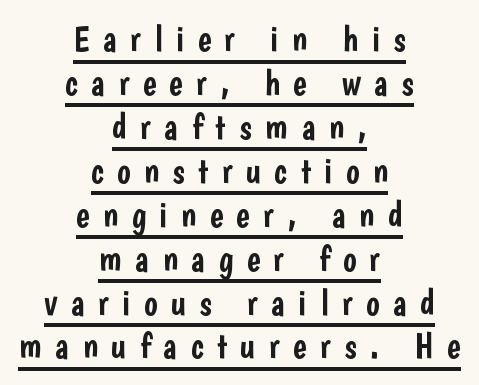
Q: Is the text italic (slanted)? A: No, it is upright.
Q: Is the typeface a serif or a sans-serif typeface? A: Sans-serif.
Q: Is the text underlined? A: Yes.
Q: How is the paragraph aligned? A: Centered.
Q: Is the spacing between letters normal or unusually wide? A: Unusually wide.
Q: Width (condensed, normal, or wide)? A: Condensed.
Q: Stroke contrast? A: Low.
Q: x-height? A: Medium.
Q: Monospaced? A: No.
